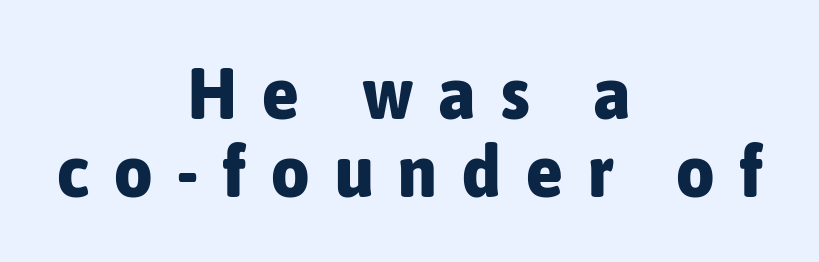
{"serif": "no", "italic": "no", "bold": "yes", "weight": "bold", "width": "condensed", "stroke_contrast": "low", "x_height": "medium", "monospaced": "no", "underline": "no", "align": "center", "line_spacing": "tight", "line_spacing_ratio": 1.05, "letter_spacing": "wide", "letter_spacing_em": 0.34, "glyph_px": 74}
